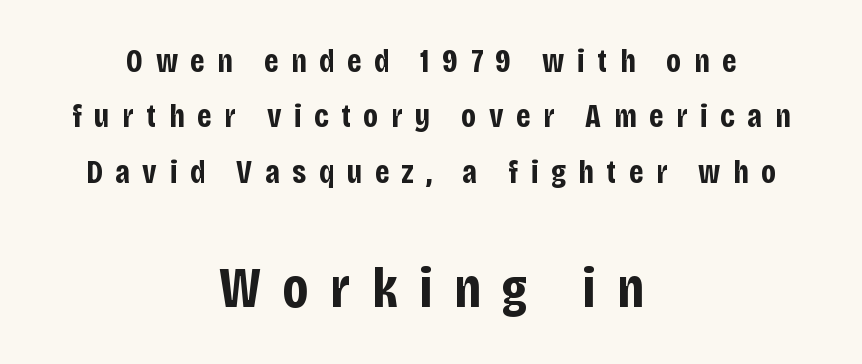
These lines sit exactly where default settings would place them. The passage shown is typeset with a sans-serif family. What stands out about the letter spacing? Its width — letters are far apart. One-word summary of the alignment: center. How heavy is the stroke? Heavy — this is a bold.
